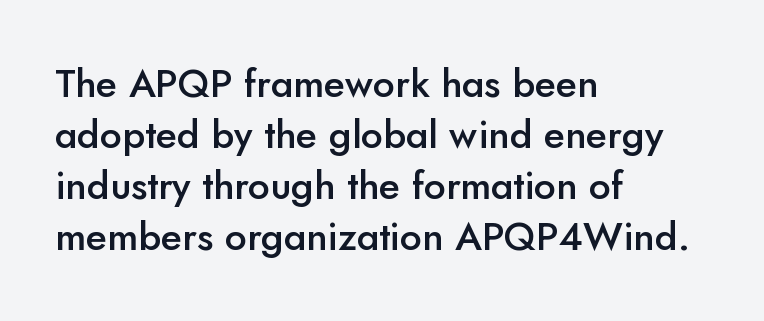
The image shows 39 px semibold sans-serif type, upright; set left-aligned, normal line spacing (1.31x), normal letter spacing, not underlined; low stroke contrast and a small x-height.
